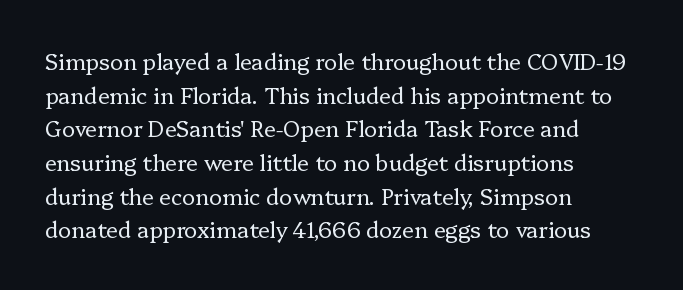
{"italic": "no", "bold": "no", "underline": "no", "align": "left", "line_spacing": "normal", "line_spacing_ratio": 1.53, "letter_spacing": "normal", "letter_spacing_em": 0.0, "glyph_px": 22}
